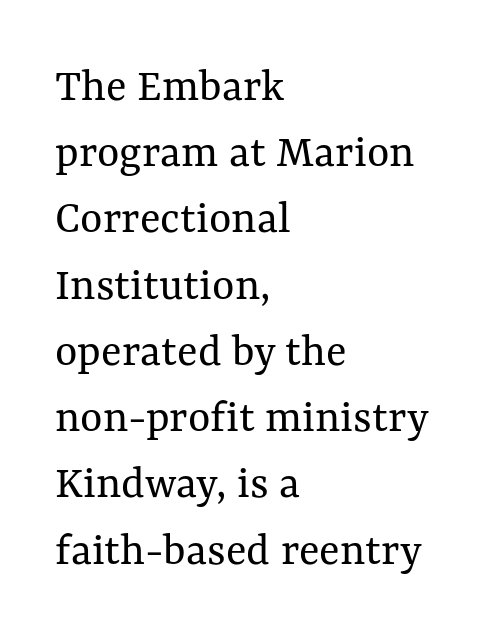
Q: Is the text bold? A: No.
Q: Is the text italic (slanted)? A: No, it is upright.
Q: Is the text underlined? A: No.
Q: How is the paragraph aligned? A: Left-aligned.
Q: Is the spacing between letters normal or unusually wide? A: Normal.
Q: Is the spacing between lines tight, normal or loose? A: Normal.
Q: Width (condensed, normal, or wide)? A: Normal.
Q: Stroke contrast? A: Medium.
Q: x-height? A: Medium.
Q: Monospaced? A: No.
